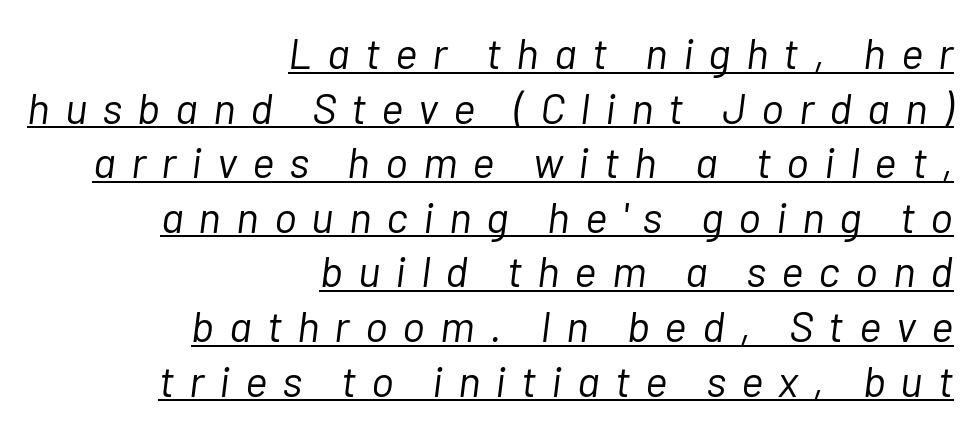
The image shows 43 px light type, italic (leaning right); set right-aligned, normal line spacing (1.27x), unusually wide letter spacing (+0.35 em), underlined; low stroke contrast and a medium x-height.
